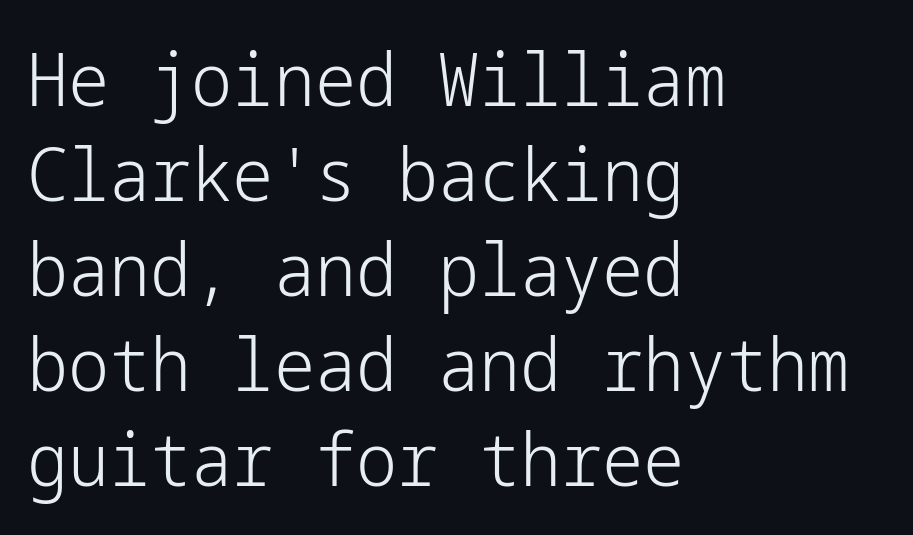
Q: Is the text bold? A: No.
Q: Is the text italic (slanted)? A: No, it is upright.
Q: Is the typeface a serif or a sans-serif typeface? A: Sans-serif.
Q: Is the text underlined? A: No.
Q: How is the paragraph aligned? A: Left-aligned.
Q: Is the spacing between letters normal or unusually wide? A: Normal.
Q: Is the spacing between lines tight, normal or loose? A: Normal.
Q: Width (condensed, normal, or wide)? A: Normal.
Q: Stroke contrast? A: Low.
Q: x-height? A: Medium.
